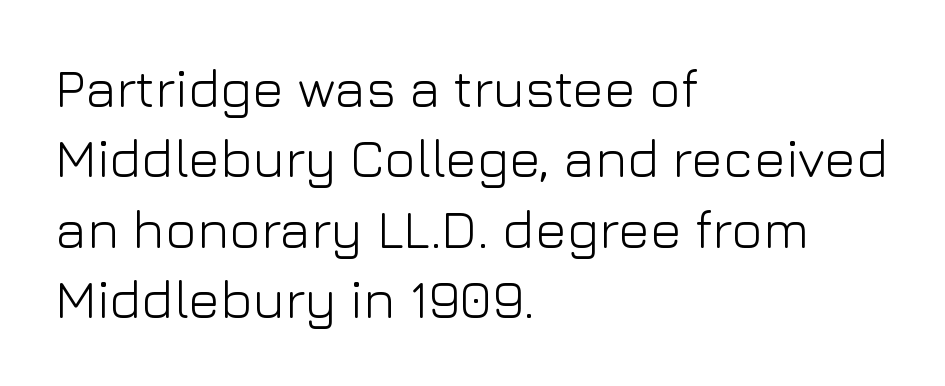
The image shows 53 px light sans-serif type, upright; set left-aligned, normal line spacing (1.33x), normal letter spacing, not underlined; low stroke contrast and a medium x-height.
